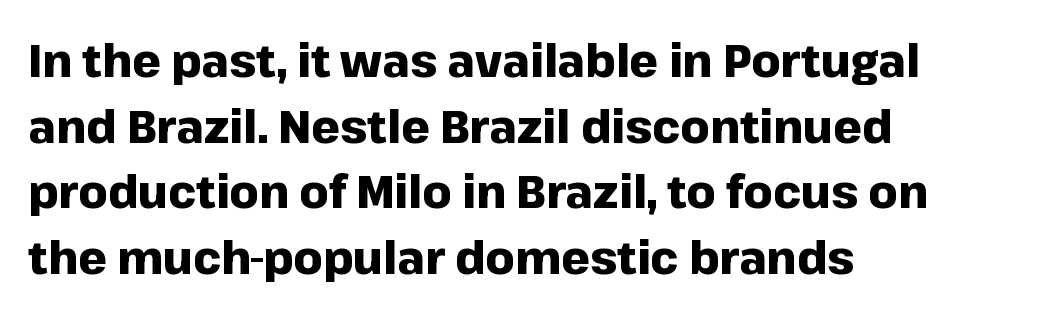
Q: Is the text bold? A: Yes.
Q: Is the text italic (slanted)? A: No, it is upright.
Q: Is the typeface a serif or a sans-serif typeface? A: Sans-serif.
Q: Is the text underlined? A: No.
Q: How is the paragraph aligned? A: Left-aligned.
Q: Is the spacing between letters normal or unusually wide? A: Normal.
Q: Is the spacing between lines tight, normal or loose? A: Normal.
Q: Width (condensed, normal, or wide)? A: Normal.
Q: Stroke contrast? A: Low.
Q: x-height? A: Medium.
Q: Monospaced? A: No.
